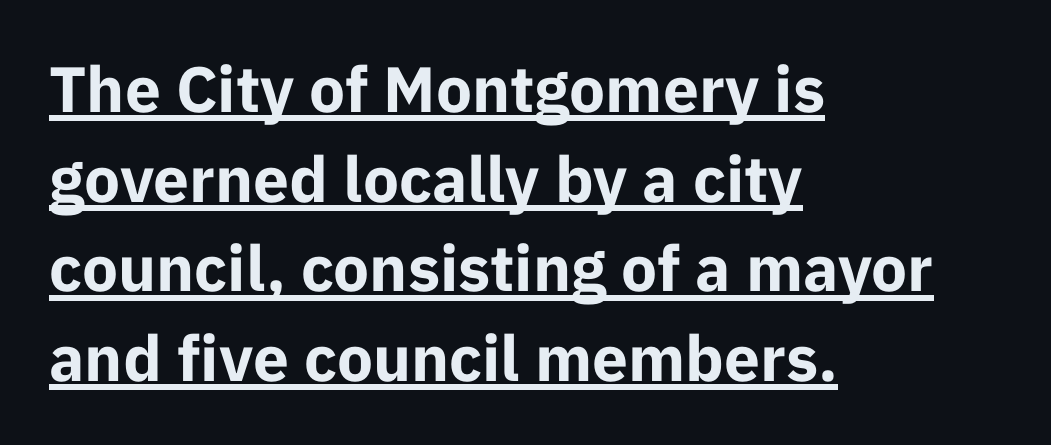
Is the type bold? Yes — the strokes are clearly thick and heavy. Compared with undecorated copy, this sample adds a rule below the words. This block has exactly the height ordinary leading produces. Nope, no serifs anywhere on these letters. The type sits square on the baseline with zero lean.
